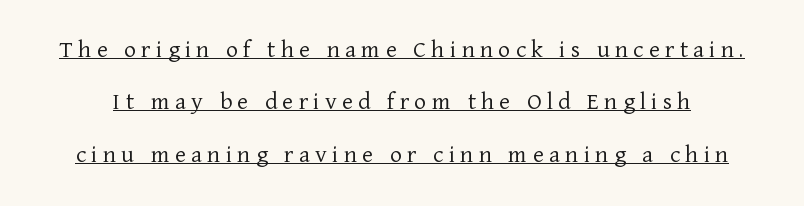
{"italic": "no", "bold": "no", "underline": "yes", "line_spacing": "loose", "line_spacing_ratio": 2.01, "letter_spacing": "wide", "letter_spacing_em": 0.2, "glyph_px": 26}
